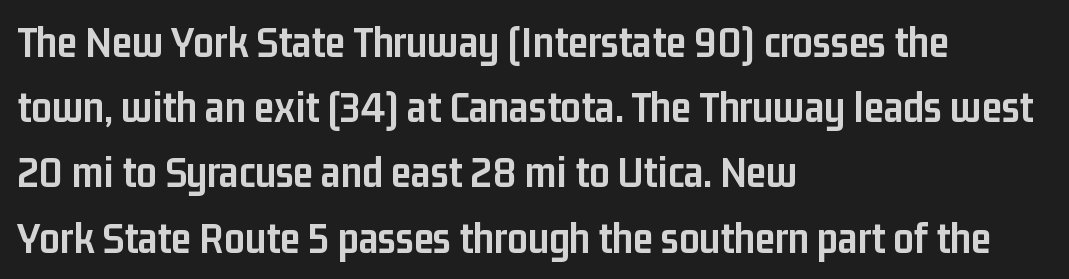
The image shows 45 px semibold, condensed sans-serif type, upright; set left-aligned, normal line spacing (1.45x), normal letter spacing, not underlined; low stroke contrast and a medium x-height.
